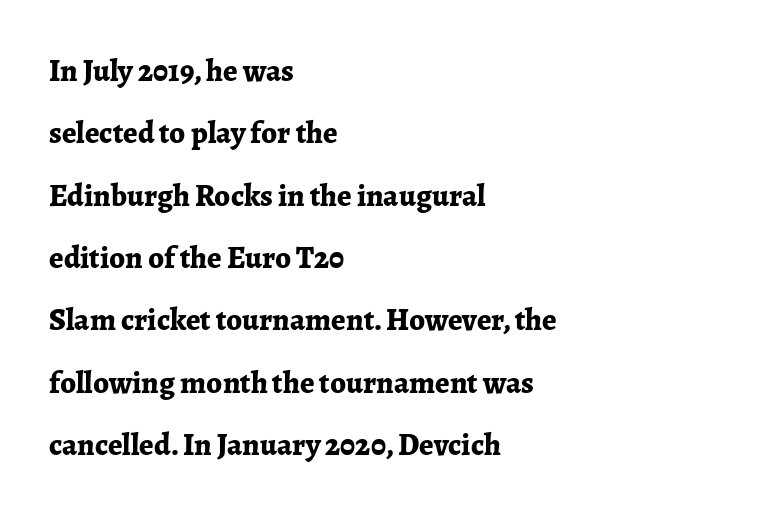
{"serif": "yes", "italic": "no", "bold": "yes", "weight": "bold", "width": "normal", "stroke_contrast": "low", "x_height": "medium", "monospaced": "no", "underline": "no", "align": "left", "line_spacing": "loose", "line_spacing_ratio": 2.01, "letter_spacing": "normal", "letter_spacing_em": 0.0, "glyph_px": 31}
